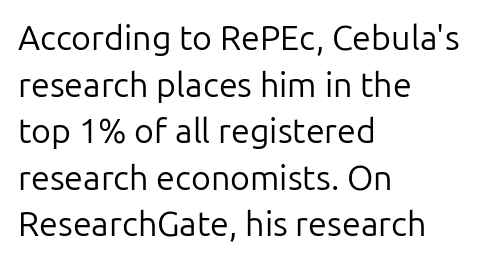
The image shows 34 px regular-weight sans-serif type, upright; set left-aligned, normal line spacing (1.37x), normal letter spacing, not underlined; low stroke contrast and a medium x-height.
